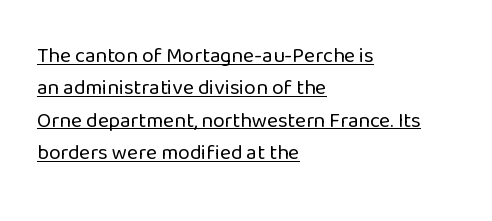
Q: Is the text bold? A: No.
Q: Is the text italic (slanted)? A: No, it is upright.
Q: Is the text underlined? A: Yes.
Q: How is the paragraph aligned? A: Left-aligned.
Q: Is the spacing between letters normal or unusually wide? A: Normal.
Q: Is the spacing between lines tight, normal or loose? A: Normal.
